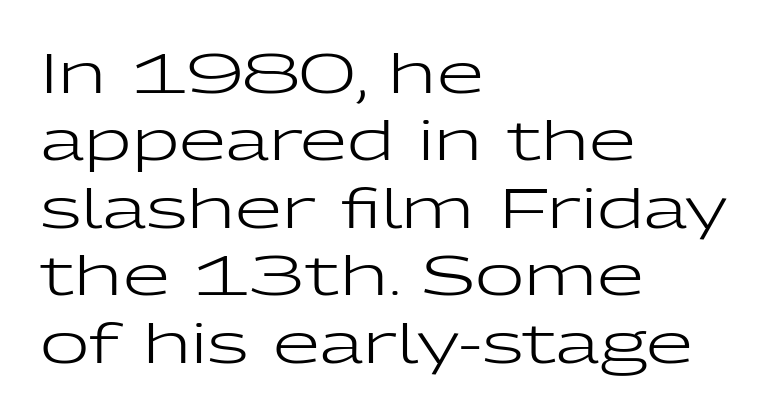
The image shows 54 px regular-weight, wide sans-serif type, upright; set left-aligned, normal line spacing (1.25x), normal letter spacing, not underlined; low stroke contrast and a medium x-height.
